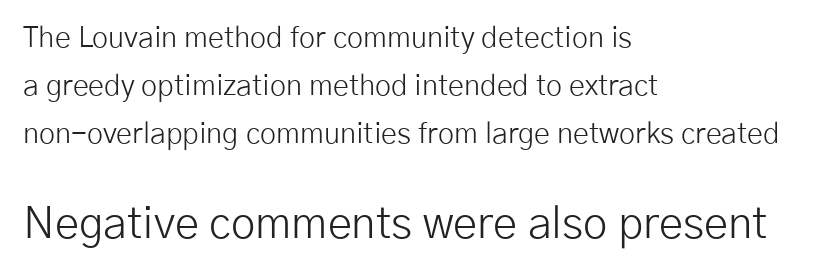
Short and long lines alike share a common starting point at left. You get the small type first, then a jump to larger type. A typesetter would label this face a sans. The rendering uses a moderate line-height, typical for paragraphs. Only glyphs here, with clear space below each row.
